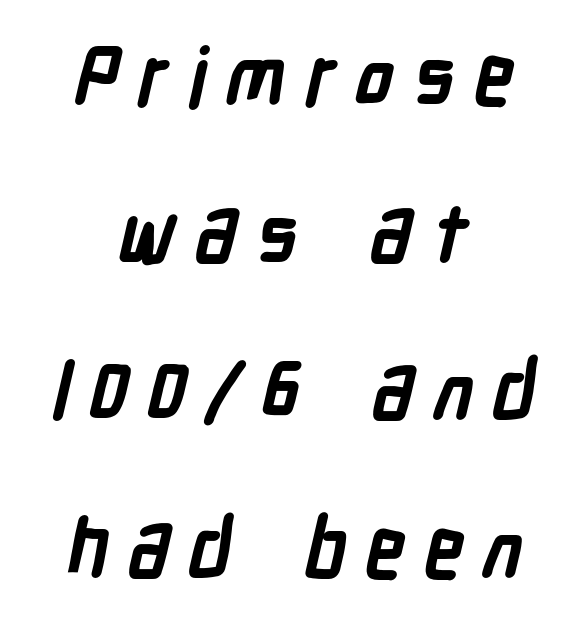
{"serif": "no", "bold": "yes", "weight": "semibold", "width": "condensed", "stroke_contrast": "low", "x_height": "medium", "monospaced": "no", "underline": "no", "align": "center", "line_spacing": "loose", "line_spacing_ratio": 1.97, "letter_spacing": "wide", "letter_spacing_em": 0.23, "glyph_px": 80}
